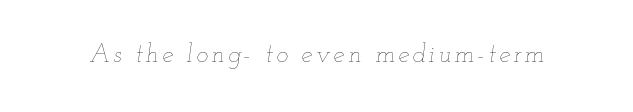
Q: Is the text bold? A: No.
Q: Is the text italic (slanted)? A: Yes, it leans right by about 12 degrees.
Q: Is the text underlined? A: No.
